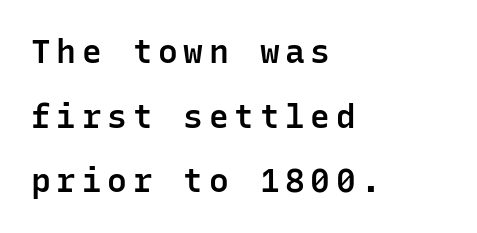
{"serif": "no", "italic": "no", "bold": "semi", "weight": "semibold", "width": "normal", "stroke_contrast": "low", "x_height": "medium", "monospaced": "yes", "underline": "no", "align": "left", "line_spacing": "loose", "line_spacing_ratio": 1.96, "glyph_px": 33}
